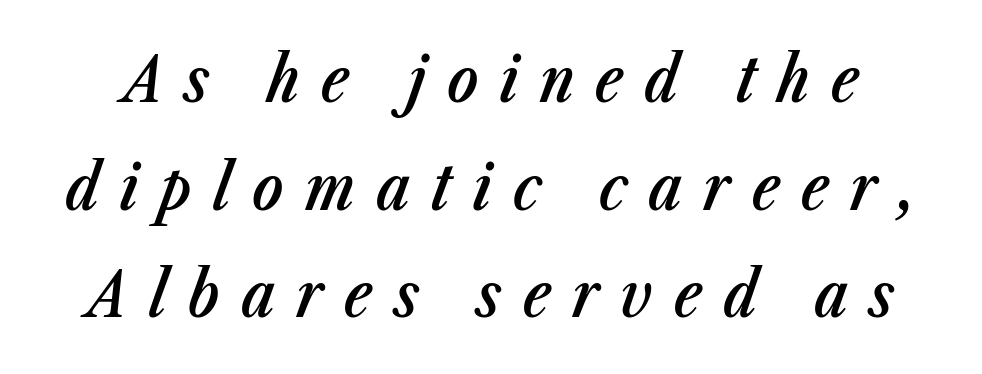
The image shows 64 px semibold, condensed type, italic (leaning right); set normal line spacing (1.68x), unusually wide letter spacing (+0.33 em), not underlined; low stroke contrast and a medium x-height.
